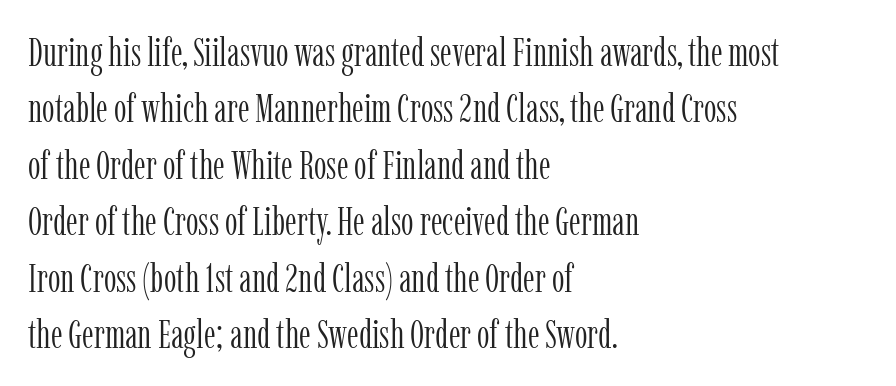
The image shows 40 px light, condensed serif type, upright; set left-aligned, normal line spacing (1.41x), normal letter spacing, not underlined; low stroke contrast and a medium x-height.
